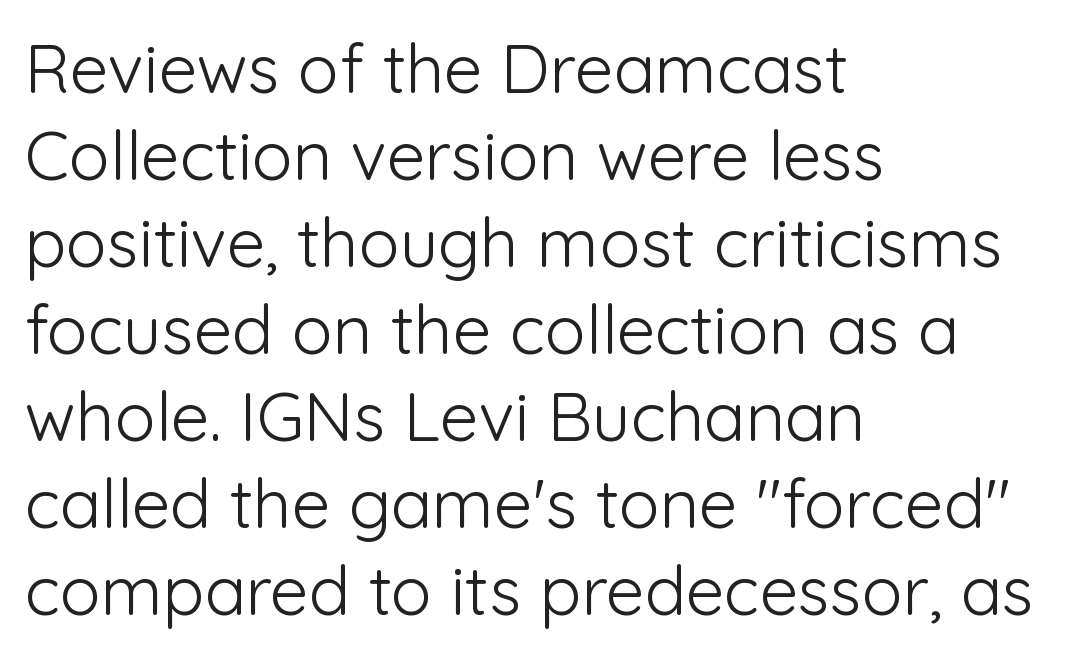
{"serif": "no", "italic": "no", "bold": "no", "weight": "light", "width": "normal", "stroke_contrast": "low", "x_height": "medium", "monospaced": "no", "underline": "no", "align": "left", "line_spacing": "normal", "line_spacing_ratio": 1.28, "letter_spacing": "normal", "letter_spacing_em": 0.0, "glyph_px": 68}
